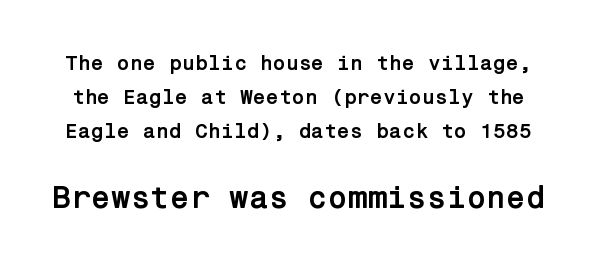
{"serif": "no", "italic": "no", "bold": "yes", "weight": "semibold", "width": "normal", "stroke_contrast": "low", "x_height": "medium", "underline": "no", "line_spacing": "normal", "line_spacing_ratio": 1.61, "letter_spacing": "normal", "letter_spacing_em": 0.0, "larger_block": "second", "size_ratio": 1.52, "glyph_px": 32}
